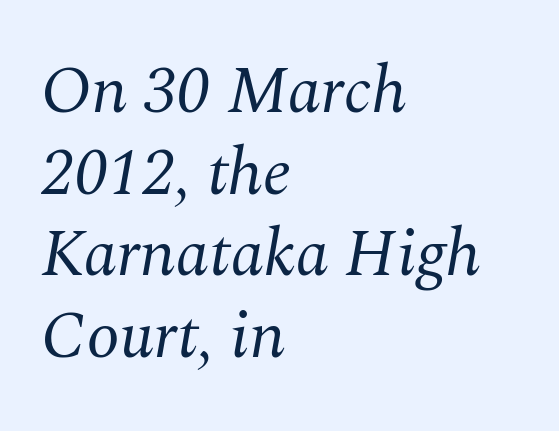
The image shows 67 px regular-weight serif type, italic (leaning right); set left-aligned, line spacing 1.22x, normal letter spacing, not underlined; medium stroke contrast and a medium x-height.
